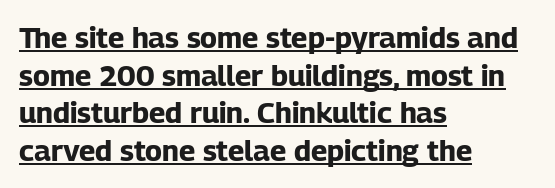
The image shows 29 px bold sans-serif type, upright; set left-aligned, normal line spacing (1.3x), normal letter spacing, underlined; low stroke contrast and a medium x-height.
